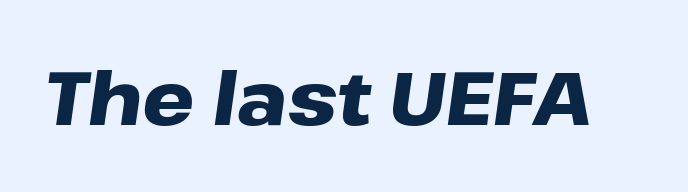
Q: Is the text bold? A: Yes.
Q: Is the text italic (slanted)? A: Yes, it leans right by about 8 degrees.
Q: Is the text underlined? A: No.
Q: Is the spacing between letters normal or unusually wide? A: Normal.
Q: Width (condensed, normal, or wide)? A: Wide.
Q: Stroke contrast? A: Low.
Q: x-height? A: Medium.
Q: Monospaced? A: No.
